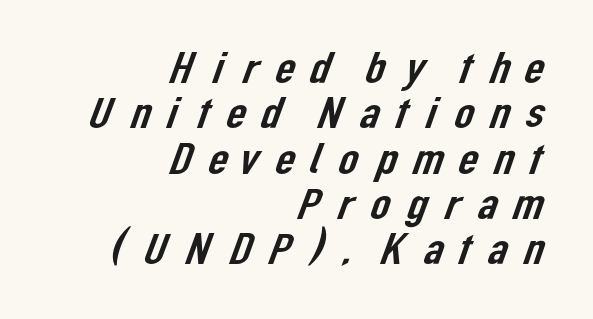
{"serif": "no", "width": "normal", "stroke_contrast": "low", "x_height": "medium", "monospaced": "no", "underline": "no", "align": "right", "line_spacing": "tight", "line_spacing_ratio": 1.03, "letter_spacing": "wide", "letter_spacing_em": 0.23, "glyph_px": 44}
